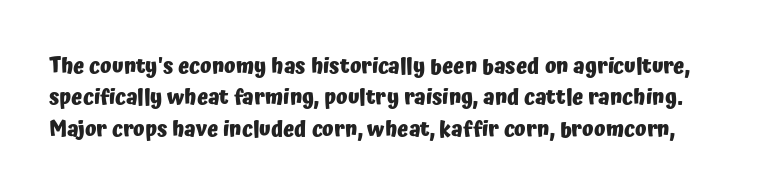
Q: Is the text bold? A: Yes.
Q: Is the text italic (slanted)? A: No, it is upright.
Q: Is the text underlined? A: No.
Q: Is the spacing between letters normal or unusually wide? A: Normal.
Q: Is the spacing between lines tight, normal or loose? A: Normal.
